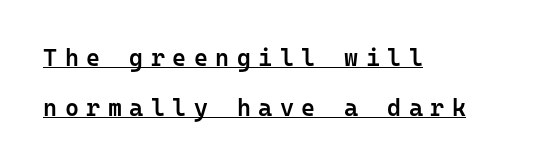
Is the letter spacing exaggerated? Yes — the characters are pushed far apart. Bold? Not quite — semibold, heavier than regular but stopping short. Is there much room between lines? Yes — plenty of vertical air separates them. The paragraph has a hard left edge and a soft right edge. The words here are underlined.
